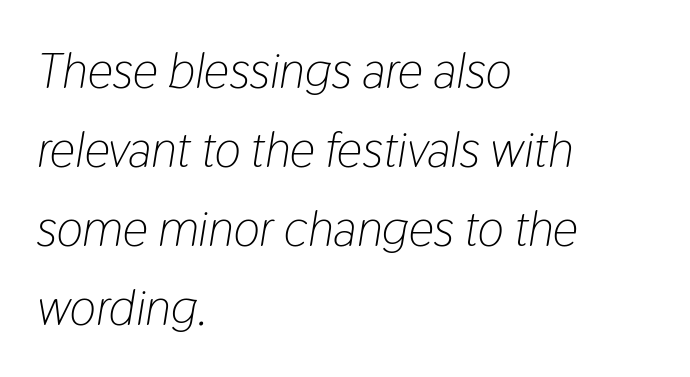
The image shows 50 px light, condensed type, italic (leaning right); set left-aligned, normal line spacing (1.58x), normal letter spacing, not underlined; low stroke contrast and a medium x-height.
